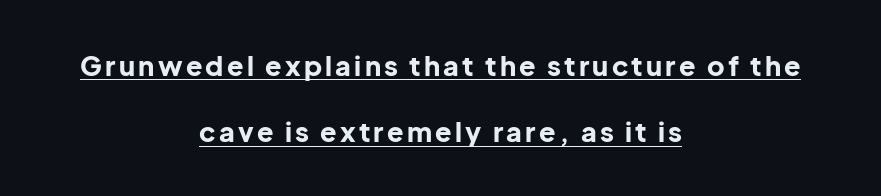
{"italic": "no", "bold": "yes", "underline": "yes", "align": "center", "line_spacing": "loose", "line_spacing_ratio": 2.45, "glyph_px": 27}
